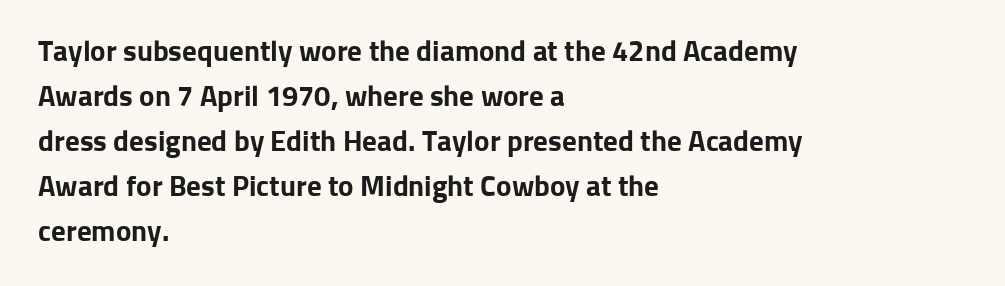
The image shows 29 px bold sans-serif type, upright; set left-aligned, normal line spacing (1.55x), normal letter spacing, not underlined; low stroke contrast and a medium x-height.
